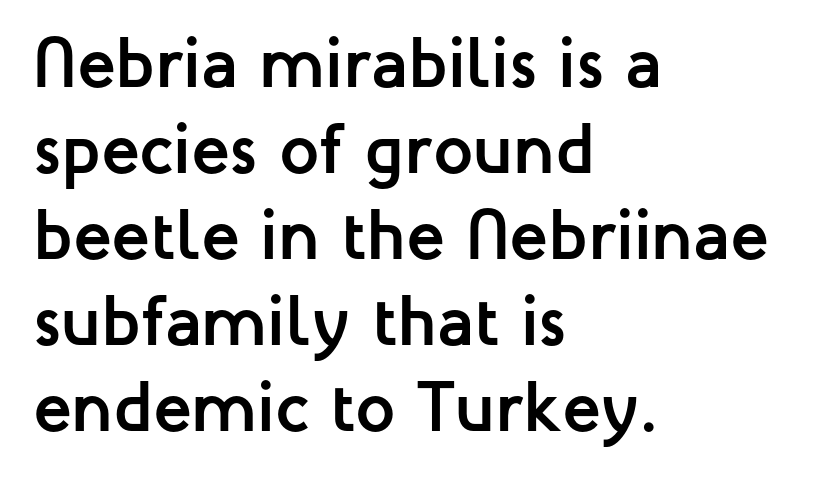
Q: Is the text bold? A: Yes.
Q: Is the text italic (slanted)? A: No, it is upright.
Q: Is the typeface a serif or a sans-serif typeface? A: Sans-serif.
Q: Is the text underlined? A: No.
Q: How is the paragraph aligned? A: Left-aligned.
Q: Is the spacing between letters normal or unusually wide? A: Normal.
Q: Width (condensed, normal, or wide)? A: Normal.
Q: Stroke contrast? A: Low.
Q: x-height? A: Medium.
Q: Monospaced? A: No.
